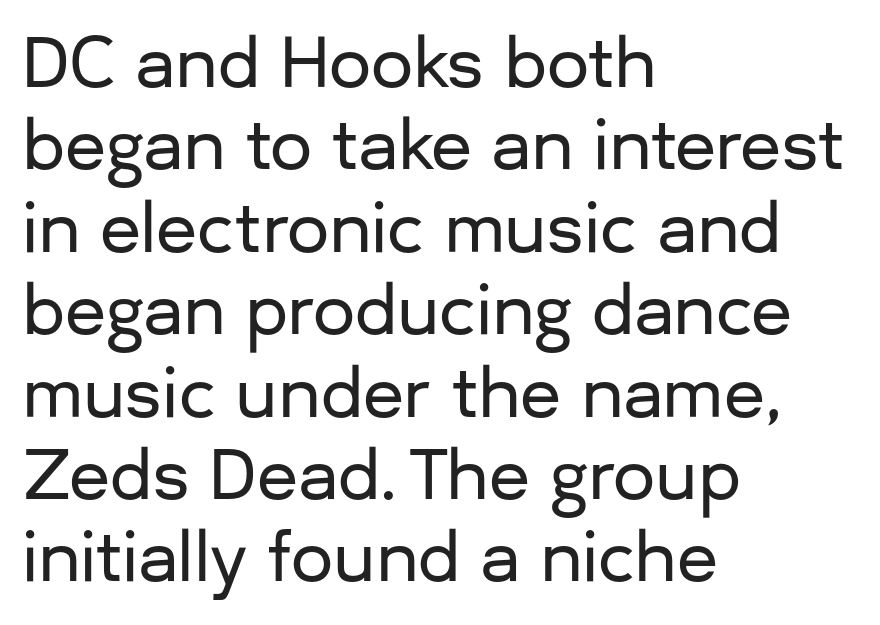
The image shows 67 px sans-serif type, upright; set left-aligned, line spacing 1.23x, normal letter spacing, not underlined; low stroke contrast and a medium x-height.
